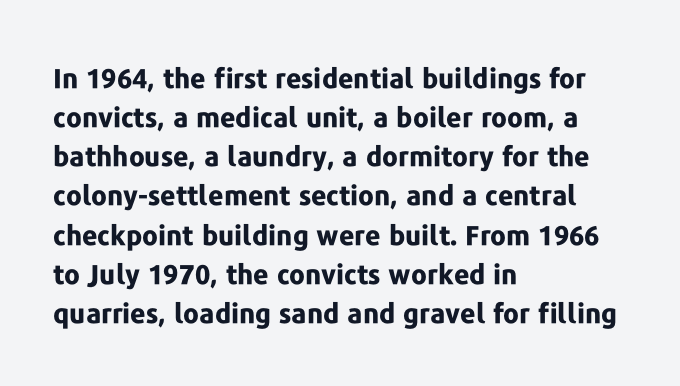
Q: Is the text bold? A: Yes.
Q: Is the text italic (slanted)? A: No, it is upright.
Q: Is the text underlined? A: No.
Q: How is the paragraph aligned? A: Left-aligned.
Q: Is the spacing between letters normal or unusually wide? A: Normal.
Q: Is the spacing between lines tight, normal or loose? A: Normal.
